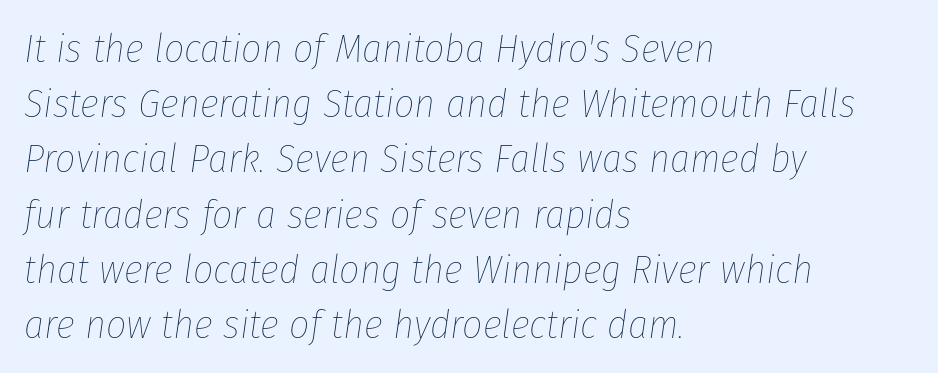
Q: Is the text bold? A: No.
Q: Is the text italic (slanted)? A: Yes, it leans right by about 8 degrees.
Q: Is the text underlined? A: No.
Q: How is the paragraph aligned? A: Left-aligned.
Q: Is the spacing between letters normal or unusually wide? A: Normal.
Q: Is the spacing between lines tight, normal or loose? A: Normal.
Q: Width (condensed, normal, or wide)? A: Condensed.
Q: Stroke contrast? A: Low.
Q: x-height? A: Medium.
Q: Monospaced? A: No.
